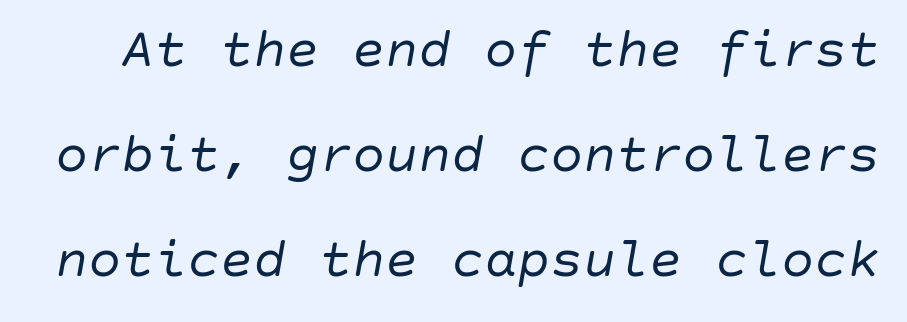
{"italic": "yes", "lean": "right", "slant_degrees": 10, "bold": "no", "weight": "regular", "width": "normal", "stroke_contrast": "low", "x_height": "large", "underline": "no", "line_spacing": "loose", "line_spacing_ratio": 1.91, "letter_spacing": "normal", "letter_spacing_em": 0.0, "glyph_px": 55}
